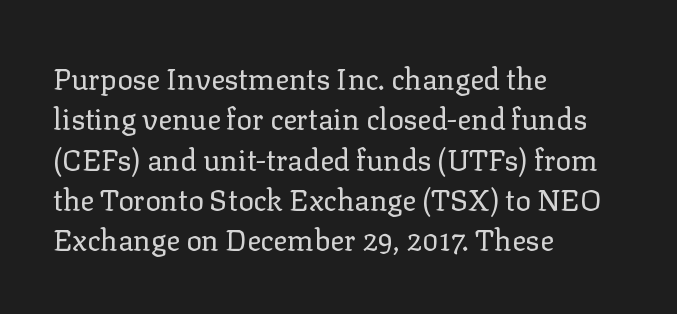
Vertical stems look standard width or narrower in stroke. Reading down the block, your eye returns to a fixed left position each line. Quick note: underline off. The designer left line spacing at the default. No extra tracking has been applied to these lines.
